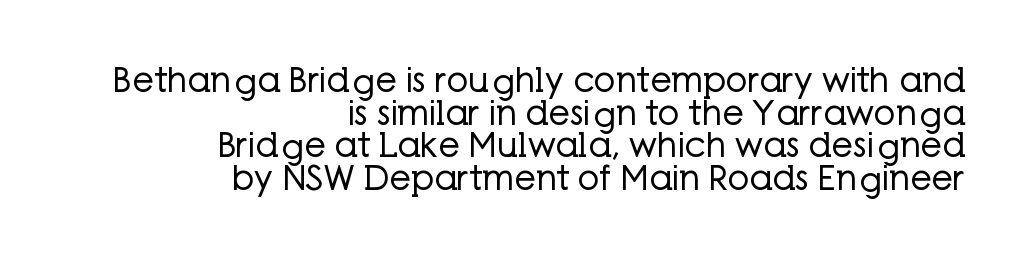
Q: Is the text bold? A: No.
Q: Is the text italic (slanted)? A: No, it is upright.
Q: Is the typeface a serif or a sans-serif typeface? A: Sans-serif.
Q: Is the text underlined? A: No.
Q: How is the paragraph aligned? A: Right-aligned.
Q: Is the spacing between letters normal or unusually wide? A: Normal.
Q: Is the spacing between lines tight, normal or loose? A: Tight.
Q: Width (condensed, normal, or wide)? A: Normal.
Q: Stroke contrast? A: Low.
Q: x-height? A: Medium.
Q: Monospaced? A: No.
